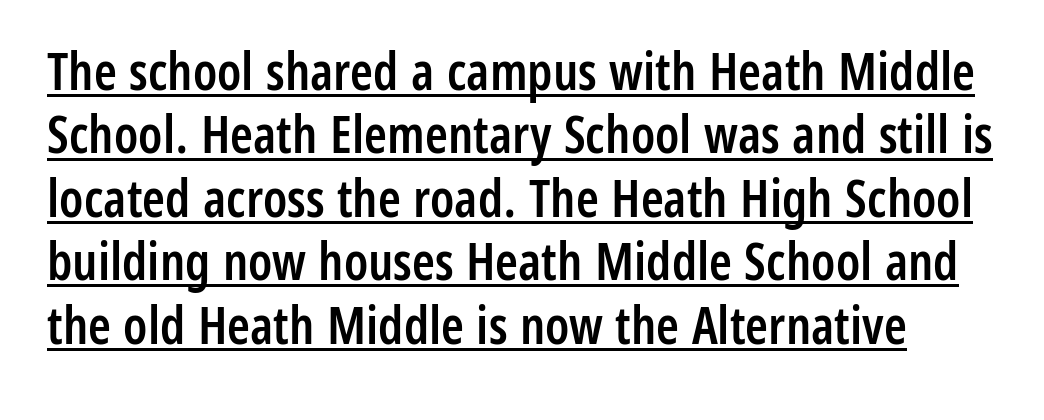
It's the straight-up-and-down kind of type. Does extra space separate the letters? No, they use regular spacing. The characters display no serif detailing; their extremities are plain. These lines are rendered in a variable-pitch font. Underlining? Definitely there. Set as a demibold, roughly 600 on the weight scale.
